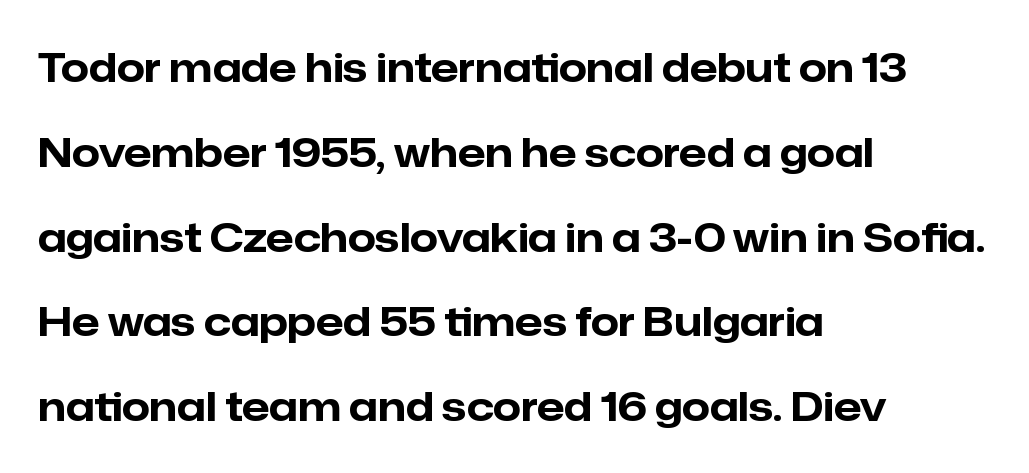
The image shows 40 px bold sans-serif type, upright; set left-aligned, loose line spacing (2.12x), normal letter spacing, not underlined; low stroke contrast and a medium x-height.
